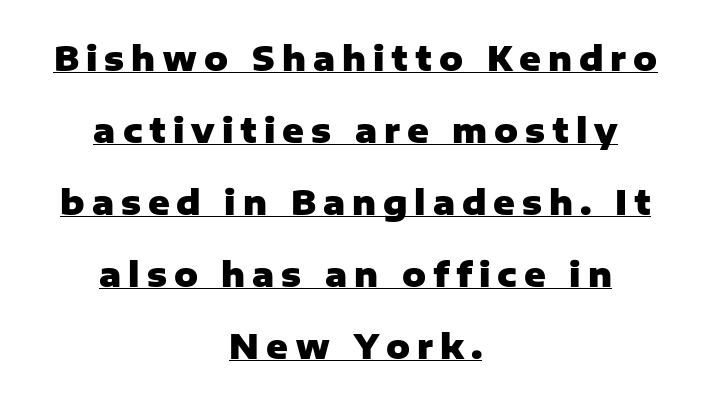
{"serif": "no", "italic": "no", "bold": "yes", "weight": "heavy", "width": "normal", "stroke_contrast": "low", "x_height": "medium", "monospaced": "no", "underline": "yes", "align": "center", "line_spacing": "loose", "line_spacing_ratio": 2.18, "letter_spacing": "wide", "letter_spacing_em": 0.21, "glyph_px": 33}
